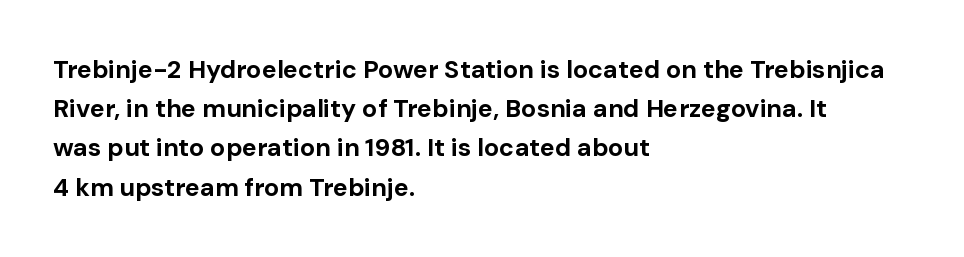
The image shows 25 px bold type, upright; set left-aligned, normal line spacing (1.57x), normal letter spacing, not underlined.
